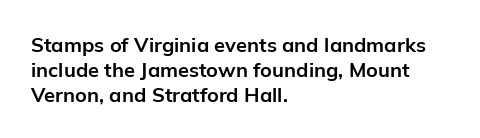
{"italic": "no", "bold": "yes", "underline": "no", "align": "left", "line_spacing": "normal", "line_spacing_ratio": 1.25, "letter_spacing": "normal", "letter_spacing_em": 0.0, "glyph_px": 20}
